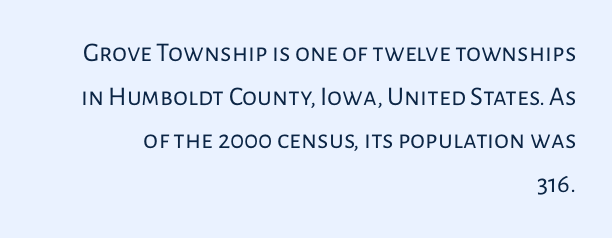
The letters stand upright; this is a roman face. The type is set solid horizontally, with unmodified tracking. Compared with typical paragraphs, the rows here are spaced about the same. Any mark beneath the type? The region is blank. Short and long lines alike share a common ending point at right.
